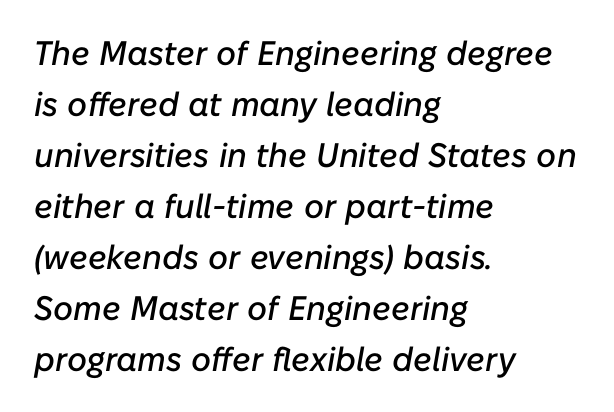
Q: Is the text italic (slanted)? A: Yes, it leans right by about 10 degrees.
Q: Is the text underlined? A: No.
Q: How is the paragraph aligned? A: Left-aligned.
Q: Is the spacing between letters normal or unusually wide? A: Normal.
Q: Is the spacing between lines tight, normal or loose? A: Normal.
Q: Width (condensed, normal, or wide)? A: Normal.
Q: Stroke contrast? A: Low.
Q: x-height? A: Medium.
Q: Monospaced? A: No.
